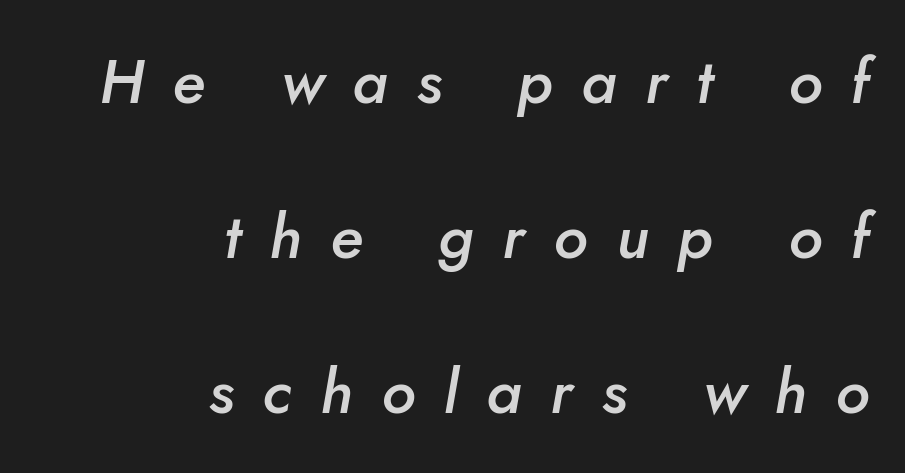
Q: Is the text bold? A: Semi-bold.
Q: Is the text italic (slanted)? A: Yes, it leans right by about 5 degrees.
Q: Is the text underlined? A: No.
Q: How is the paragraph aligned? A: Right-aligned.
Q: Is the spacing between letters normal or unusually wide? A: Unusually wide.
Q: Is the spacing between lines tight, normal or loose? A: Loose.
Q: Width (condensed, normal, or wide)? A: Normal.
Q: Stroke contrast? A: Low.
Q: x-height? A: Small.
Q: Monospaced? A: No.
